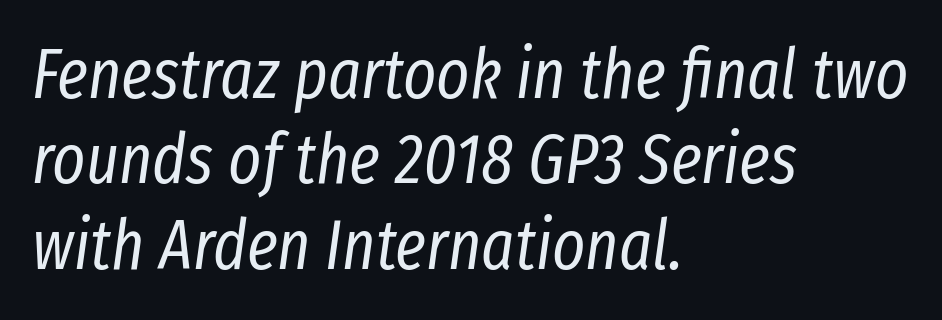
{"italic": "yes", "lean": "right", "slant_degrees": 8, "bold": "no", "weight": "regular", "width": "condensed", "stroke_contrast": "low", "x_height": "medium", "monospaced": "no", "underline": "no", "align": "left", "line_spacing_ratio": 1.22, "letter_spacing": "normal", "letter_spacing_em": 0.0, "glyph_px": 70}
